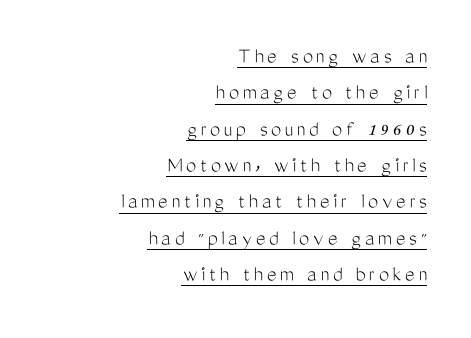
The weight tops out at a normal text grade. Check the space under the baseline: a stroke is drawn there. Quick note: interline space is typical. The paragraph shown leans on its right margin. Does the lettering tilt? It doesn't — this is upright.
